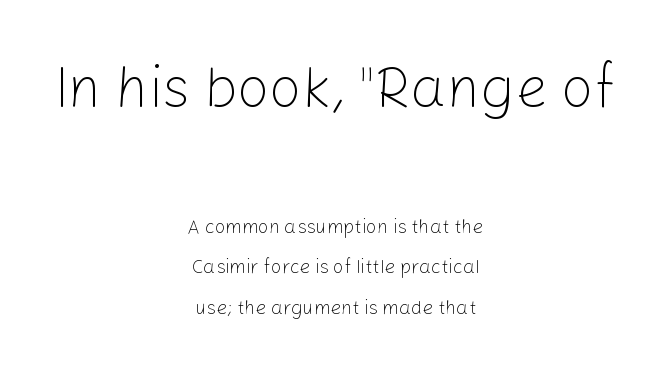
{"serif": "no", "italic": "no", "bold": "no", "weight": "light", "width": "normal", "stroke_contrast": "low", "x_height": "medium", "monospaced": "no", "underline": "no", "align": "center", "line_spacing": "loose", "line_spacing_ratio": 2.14, "letter_spacing": "normal", "letter_spacing_em": 0.0, "larger_block": "first", "size_ratio": 3.0, "glyph_px": 57}
